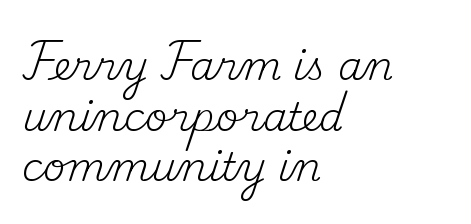
Q: Is the text bold? A: No.
Q: Is the text italic (slanted)? A: Yes.
Q: Is the typeface a serif or a sans-serif typeface? A: Serif.
Q: Is the text underlined? A: No.
Q: How is the paragraph aligned? A: Left-aligned.
Q: Is the spacing between letters normal or unusually wide? A: Normal.
Q: Is the spacing between lines tight, normal or loose? A: Normal.
Q: Width (condensed, normal, or wide)? A: Normal.
Q: Stroke contrast? A: Medium.
Q: x-height? A: Small.
Q: Monospaced? A: No.
